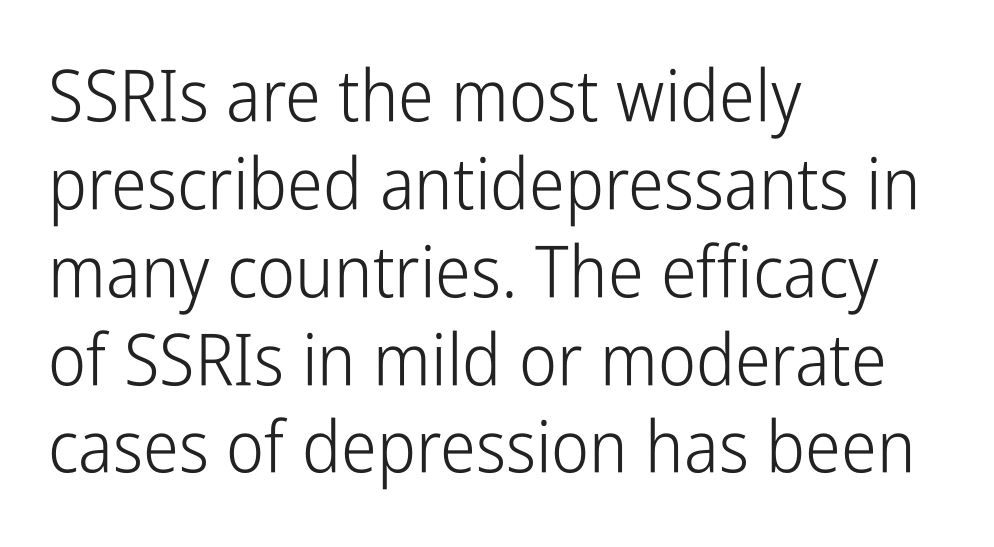
{"serif": "no", "italic": "no", "bold": "no", "weight": "light", "width": "condensed", "stroke_contrast": "low", "x_height": "medium", "monospaced": "no", "underline": "no", "align": "left", "line_spacing_ratio": 1.22, "letter_spacing": "normal", "letter_spacing_em": 0.0, "glyph_px": 72}
